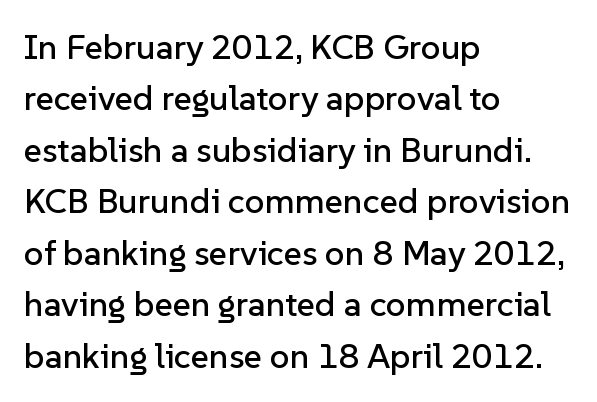
{"serif": "no", "italic": "no", "width": "normal", "stroke_contrast": "low", "x_height": "medium", "monospaced": "no", "underline": "no", "align": "left", "line_spacing": "normal", "line_spacing_ratio": 1.47, "letter_spacing": "normal", "letter_spacing_em": 0.0, "glyph_px": 35}
